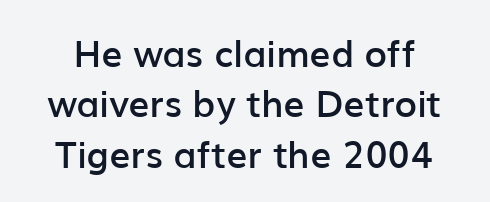
Q: Is the text bold? A: Semi-bold.
Q: Is the text italic (slanted)? A: No, it is upright.
Q: Is the typeface a serif or a sans-serif typeface? A: Sans-serif.
Q: Is the text underlined? A: No.
Q: How is the paragraph aligned? A: Centered.
Q: Is the spacing between letters normal or unusually wide? A: Normal.
Q: Is the spacing between lines tight, normal or loose? A: Normal.
Q: Width (condensed, normal, or wide)? A: Normal.
Q: Stroke contrast? A: Low.
Q: x-height? A: Medium.
Q: Monospaced? A: No.
